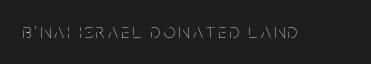
The image shows 20 px text type, upright; set not underlined.
